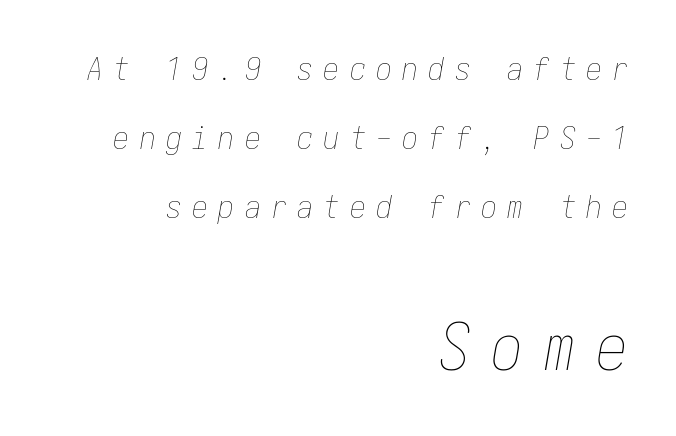
The image shows 64 px thin, condensed type, italic (leaning right); set right-aligned, loose line spacing (2.16x), unusually wide letter spacing (+0.32 em), not underlined; the second (bottom) block is 2.0x larger; low stroke contrast and a medium x-height.
